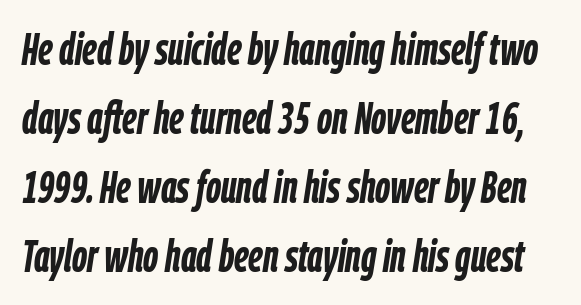
Q: Is the text bold? A: Yes.
Q: Is the text italic (slanted)? A: Yes, it leans right by about 9 degrees.
Q: Is the text underlined? A: No.
Q: Is the spacing between letters normal or unusually wide? A: Normal.
Q: Is the spacing between lines tight, normal or loose? A: Normal.
Q: Width (condensed, normal, or wide)? A: Condensed.
Q: Stroke contrast? A: Low.
Q: x-height? A: Medium.
Q: Monospaced? A: No.
